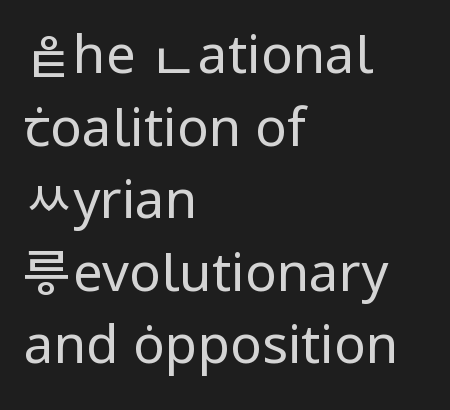
The image shows 53 px regular-weight sans-serif type, upright; set left-aligned, normal line spacing (1.37x), normal letter spacing, not underlined; low stroke contrast and a medium x-height.
